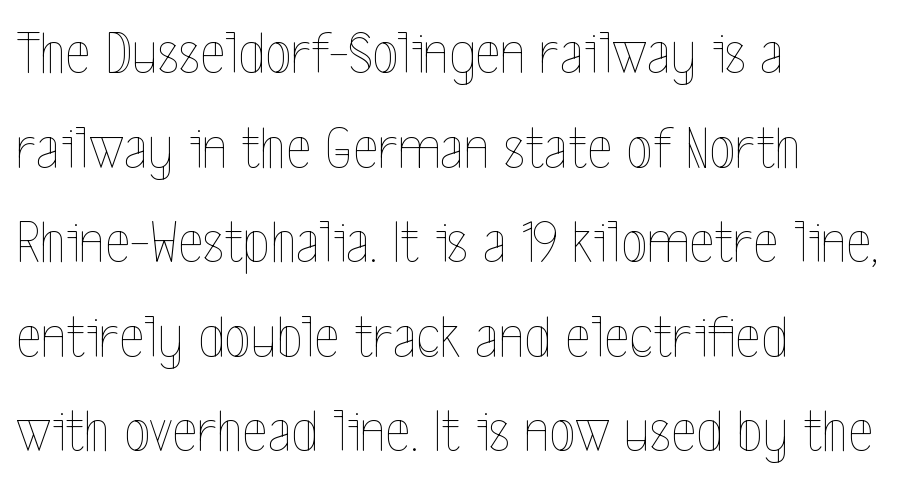
The image shows 61 px thin, condensed type, upright; set left-aligned, normal line spacing (1.55x), normal letter spacing, not underlined; a medium x-height.
